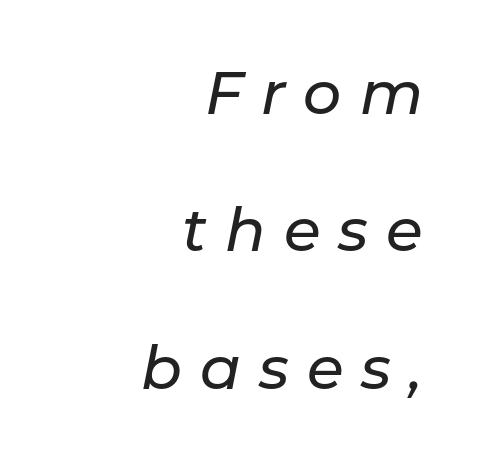
The image shows 60 px text type, italic (leaning right); set right-aligned, loose line spacing (2.29x), unusually wide letter spacing (+0.3 em), not underlined; low stroke contrast and a medium x-height.
